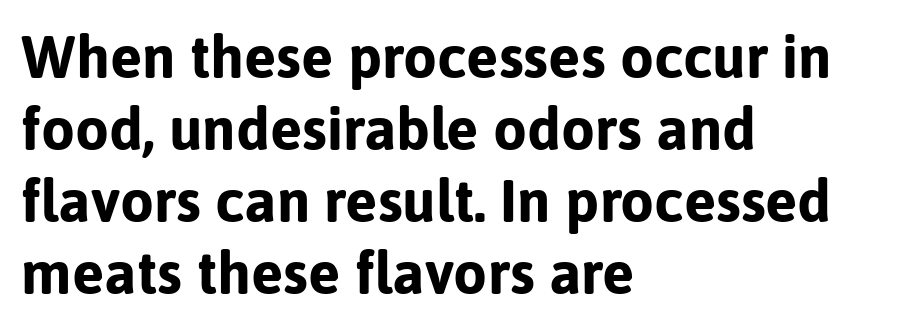
{"serif": "no", "italic": "no", "bold": "yes", "weight": "bold", "width": "normal", "stroke_contrast": "low", "x_height": "medium", "monospaced": "no", "underline": "no", "align": "left", "line_spacing_ratio": 1.2, "letter_spacing": "normal", "letter_spacing_em": 0.0, "glyph_px": 60}
